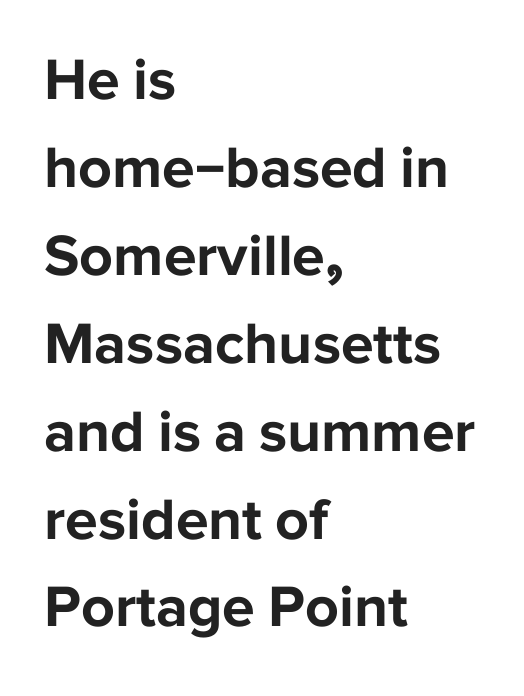
The image shows 59 px bold sans-serif type, upright; set left-aligned, normal line spacing (1.49x), normal letter spacing, not underlined; low stroke contrast and a medium x-height.
